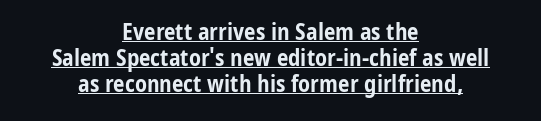
Q: Is the text bold? A: Yes.
Q: Is the text italic (slanted)? A: No, it is upright.
Q: Is the text underlined? A: Yes.
Q: How is the paragraph aligned? A: Centered.
Q: Is the spacing between letters normal or unusually wide? A: Normal.
Q: Is the spacing between lines tight, normal or loose? A: Tight.
